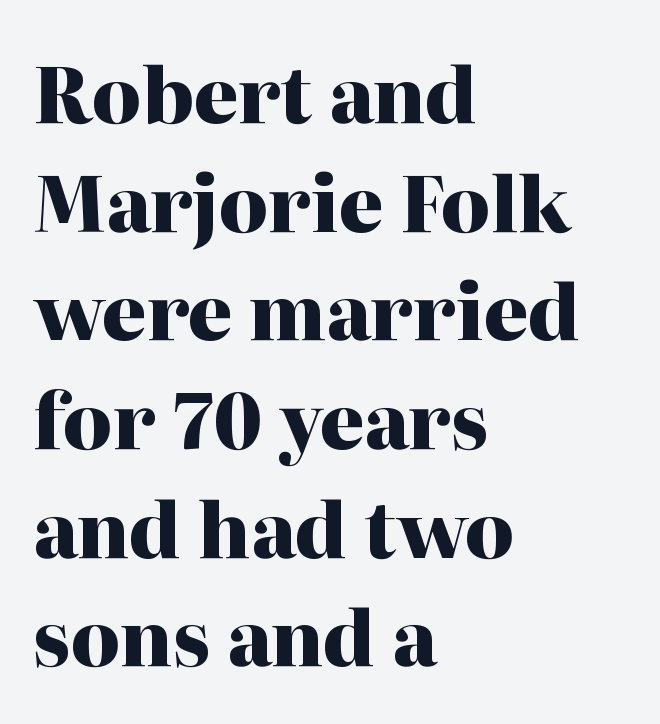
{"serif": "yes", "italic": "no", "bold": "yes", "weight": "heavy", "width": "normal", "stroke_contrast": "high", "x_height": "medium", "monospaced": "no", "underline": "no", "align": "left", "line_spacing": "normal", "line_spacing_ratio": 1.43, "letter_spacing": "normal", "letter_spacing_em": 0.0, "glyph_px": 76}
